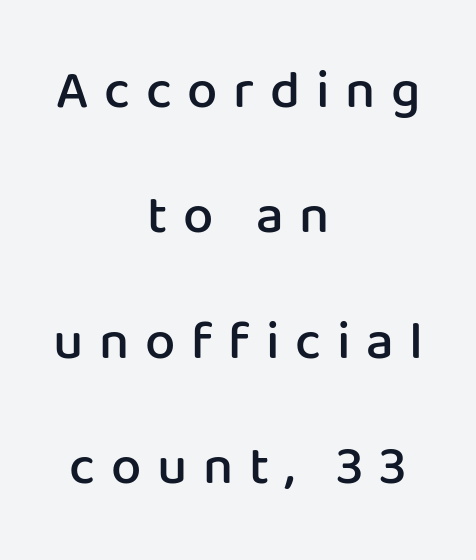
The image shows 54 px semibold sans-serif type, upright; set centered, loose line spacing (2.32x), unusually wide letter spacing (+0.29 em), not underlined; low stroke contrast and a medium x-height.
